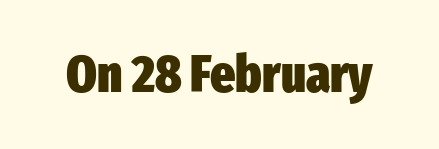
Tall strokes in this sample are plumb rather than angled. Does the weight exceed regular? Yes, all the way to bold. The passage shown has conventional tracking throughout. Anything drawn beneath the words? Only blank space. The face used here is proportionally spaced, like ordinary book or web type.
